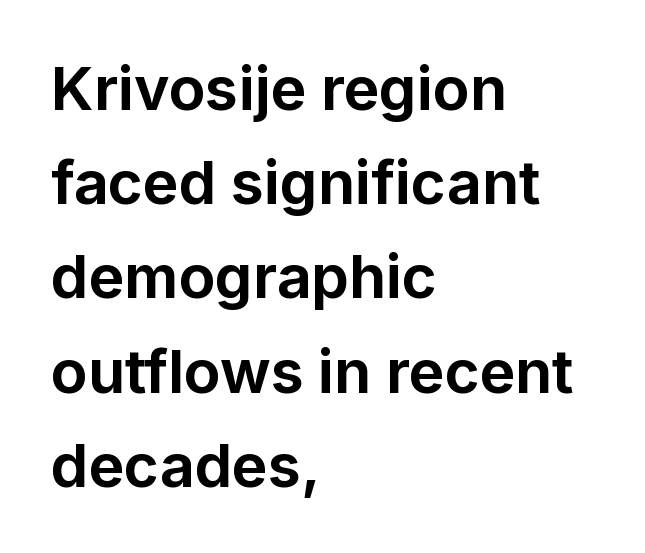
Between one letter and the next there's only the usual sliver of space. The font family rendered here belongs to the sans-serif group. A typesetter would call this proportional, since set widths differ per character. The rows are spaced the way most documents space them. The paragraph shown leans on its left margin. In terms of weight, the rendering is a true, heavy bold.
